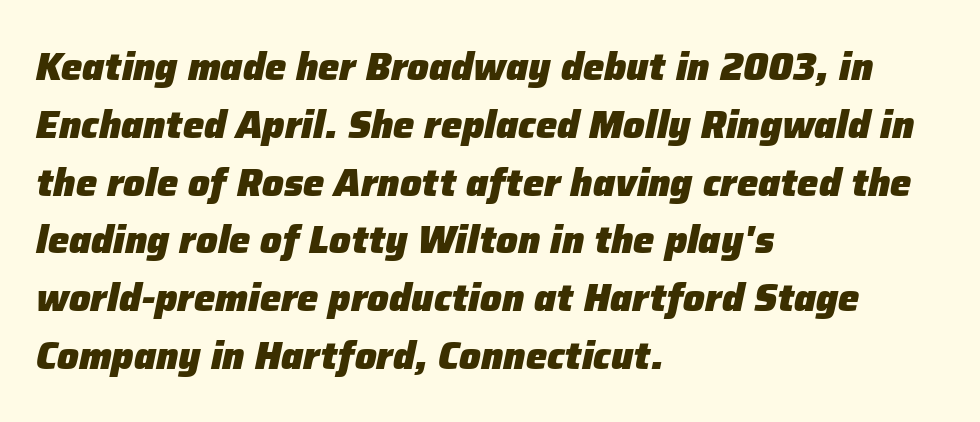
The image shows 38 px heavy type, italic (leaning right); set left-aligned, normal line spacing (1.52x), normal letter spacing, not underlined; low stroke contrast and a medium x-height.
